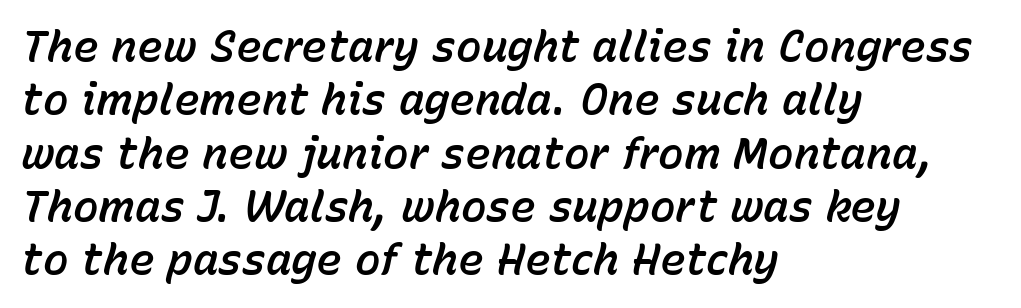
The image shows 43 px text type, italic (leaning right); set left-aligned, line spacing 1.24x, normal letter spacing, not underlined; low stroke contrast and a medium x-height.
